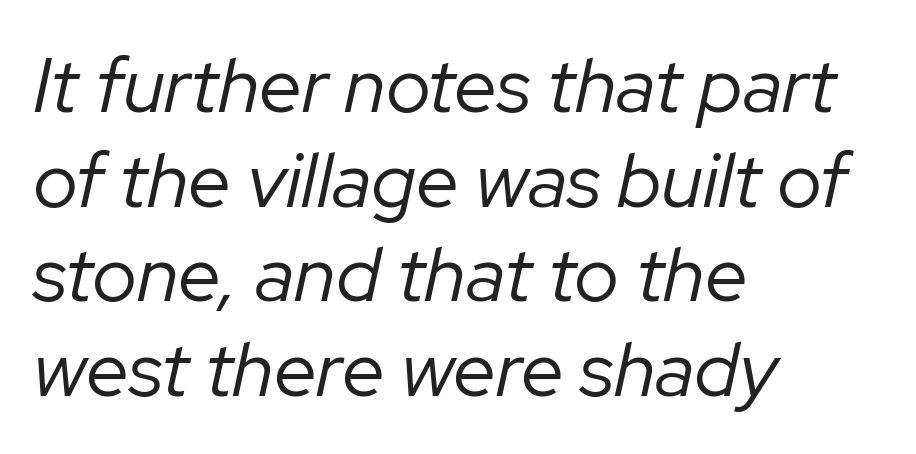
The image shows 77 px regular-weight type, italic (leaning right); set left-aligned, line spacing 1.23x, normal letter spacing, not underlined; low stroke contrast and a medium x-height.
